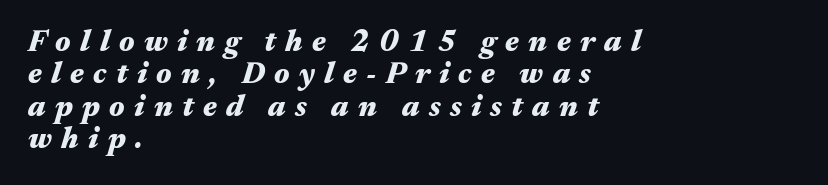
Q: Is the text bold? A: Yes.
Q: Is the text italic (slanted)? A: Yes, it leans right by about 17 degrees.
Q: Is the text underlined? A: No.
Q: How is the paragraph aligned? A: Left-aligned.
Q: Is the spacing between letters normal or unusually wide? A: Unusually wide.
Q: Is the spacing between lines tight, normal or loose? A: Tight.
Q: Width (condensed, normal, or wide)? A: Wide.
Q: Stroke contrast? A: Medium.
Q: x-height? A: Medium.
Q: Monospaced? A: No.
